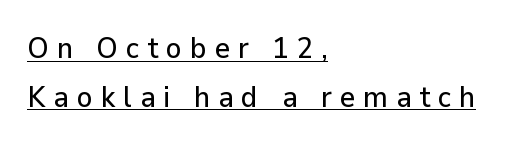
The image shows 30 px sans-serif type, upright; set left-aligned, normal line spacing (1.62x), unusually wide letter spacing (+0.26 em), underlined; low stroke contrast and a medium x-height.
